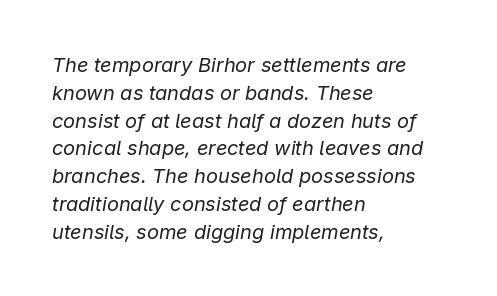
Clear beneath every line of the passage. Vertical spacing — default. Honestly, the letter spacing is just normal — you wouldn't notice it. The passage shown is not bold in any degree. Designer's note — italics engaged. The ragged edge is on the right, which tells us the setting is flush left.
